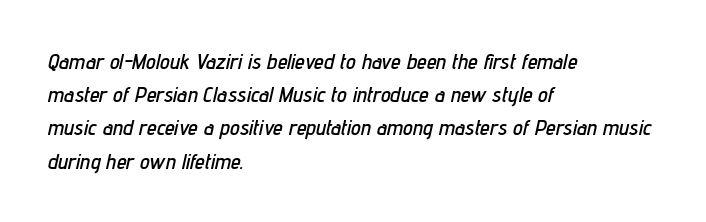
The image shows 22 px text type, italic (leaning right); set left-aligned, normal line spacing (1.51x), normal letter spacing, not underlined.
